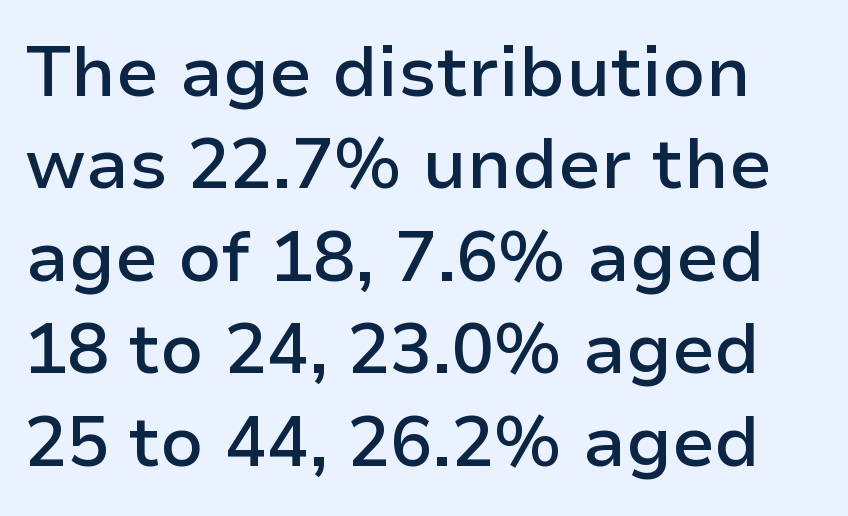
Q: Is the text bold? A: Semi-bold.
Q: Is the text italic (slanted)? A: No, it is upright.
Q: Is the typeface a serif or a sans-serif typeface? A: Sans-serif.
Q: Is the text underlined? A: No.
Q: Is the spacing between letters normal or unusually wide? A: Normal.
Q: Is the spacing between lines tight, normal or loose? A: Normal.
Q: Width (condensed, normal, or wide)? A: Normal.
Q: Stroke contrast? A: Low.
Q: x-height? A: Medium.
Q: Monospaced? A: No.
